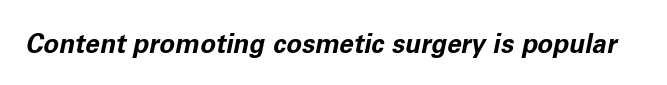
The image shows 26 px bold type, italic (leaning right); set normal letter spacing, not underlined.
